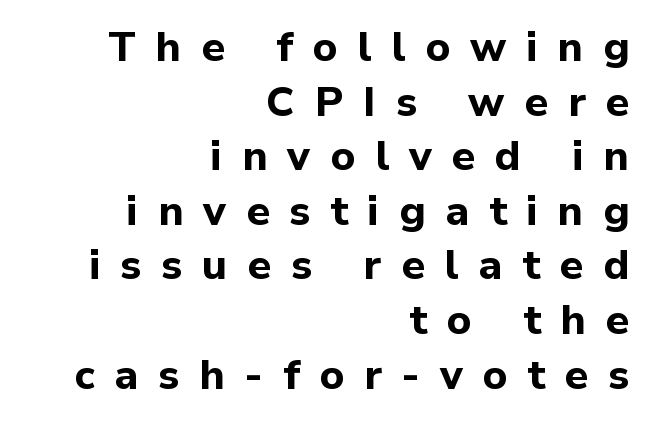
As a designer I'd log this as weight 700, bold. Evenly set lines give the paragraph a standard silhouette. Caption: expanded tracking, letters set apart. These lines are set flush right with a ragged left edge.
